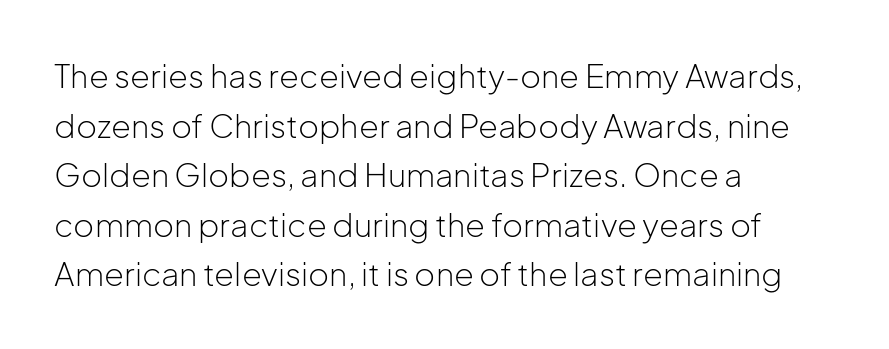
{"serif": "no", "italic": "no", "bold": "no", "weight": "light", "width": "normal", "stroke_contrast": "low", "x_height": "medium", "monospaced": "no", "underline": "no", "align": "left", "line_spacing": "normal", "line_spacing_ratio": 1.55, "letter_spacing": "normal", "letter_spacing_em": 0.0, "glyph_px": 32}
